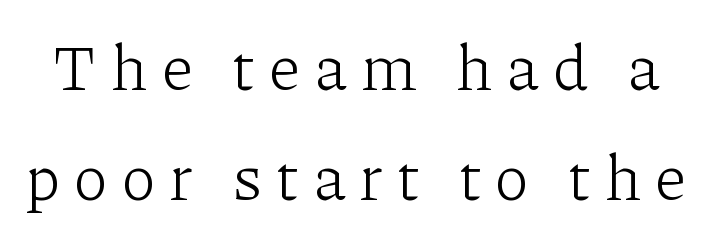
{"serif": "yes", "italic": "no", "bold": "no", "weight": "light", "width": "normal", "stroke_contrast": "low", "x_height": "medium", "monospaced": "no", "underline": "no", "line_spacing_ratio": 1.72, "letter_spacing": "wide", "letter_spacing_em": 0.21, "glyph_px": 64}
